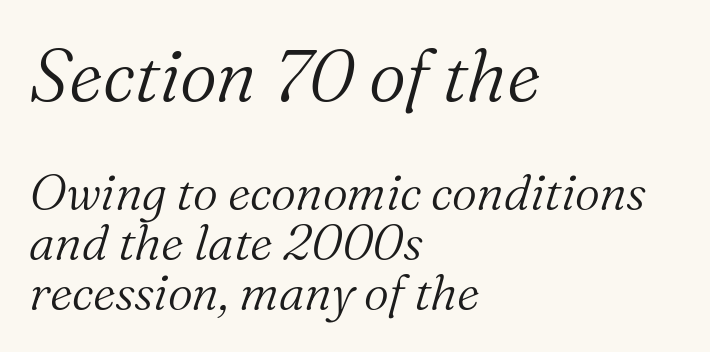
The image shows 73 px light serif type, italic (leaning right); set left-aligned, tight line spacing (1.02x), normal letter spacing, not underlined; the first (top) block is 1.49x larger; medium stroke contrast and a medium x-height.
